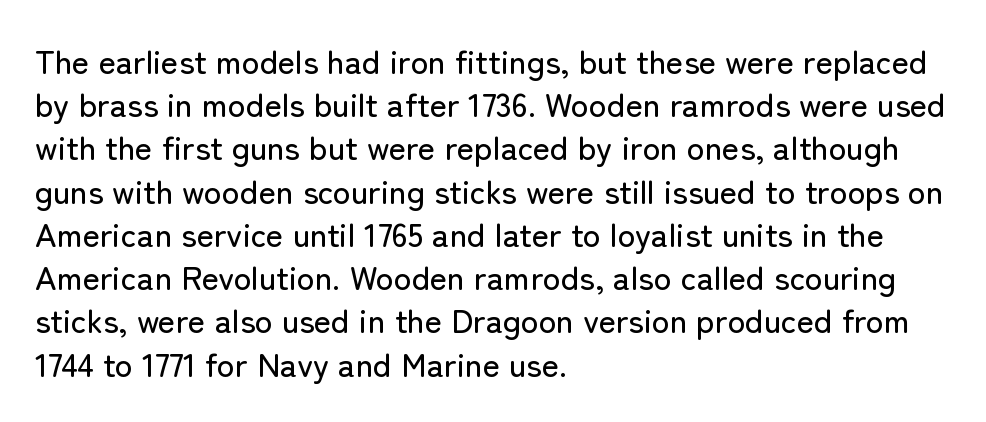
Q: Is the text italic (slanted)? A: No, it is upright.
Q: Is the typeface a serif or a sans-serif typeface? A: Sans-serif.
Q: Is the text underlined? A: No.
Q: How is the paragraph aligned? A: Left-aligned.
Q: Is the spacing between letters normal or unusually wide? A: Normal.
Q: Is the spacing between lines tight, normal or loose? A: Normal.
Q: Width (condensed, normal, or wide)? A: Normal.
Q: Stroke contrast? A: Low.
Q: x-height? A: Medium.
Q: Monospaced? A: No.
